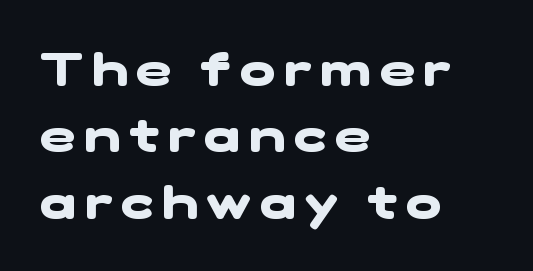
{"serif": "no", "bold": "yes", "weight": "heavy", "width": "wide", "stroke_contrast": "low", "x_height": "medium", "monospaced": "no", "underline": "no", "align": "left", "line_spacing": "normal", "line_spacing_ratio": 1.41, "glyph_px": 47}
